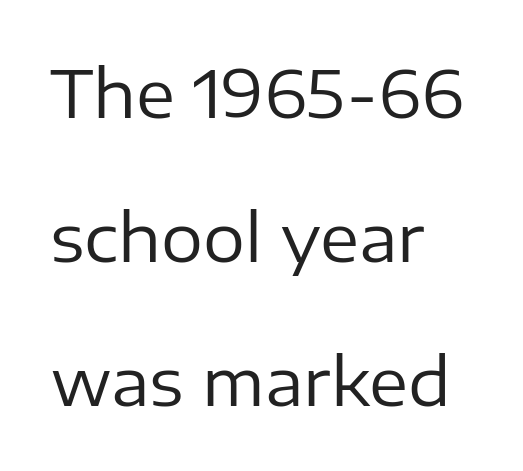
The image shows 66 px regular-weight sans-serif type, upright; set left-aligned, loose line spacing (2.18x), normal letter spacing, not underlined; low stroke contrast and a medium x-height.
